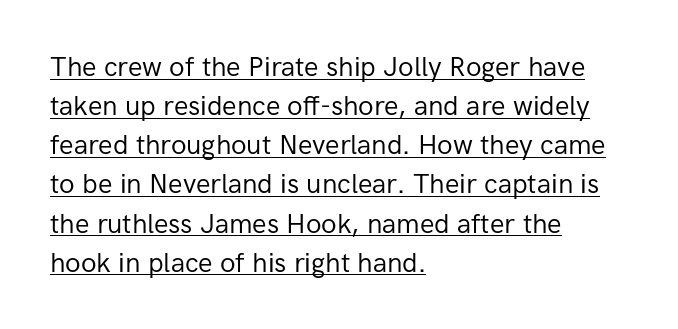
Is the block centered? No — it sits flush against the left margin. In terms of posture, this sample is upright. The weight would be labelled regular, book, light, or lighter still. This sample uses plain, unmodified letter spacing. In designer terms, the underline attribute is active on this setting.
